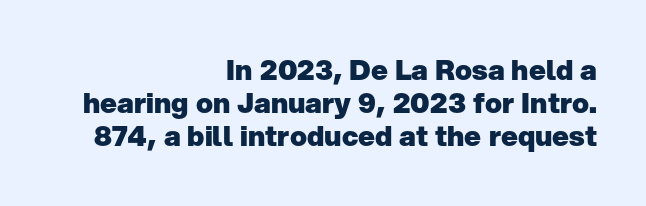
{"serif": "no", "italic": "no", "bold": "yes", "weight": "heavy", "width": "normal", "stroke_contrast": "low", "x_height": "medium", "monospaced": "no", "underline": "no", "align": "right", "line_spacing_ratio": 1.18, "letter_spacing": "normal", "letter_spacing_em": 0.0, "glyph_px": 28}
